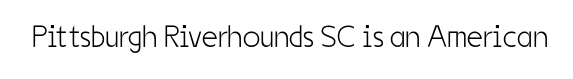
The image shows 31 px light, condensed sans-serif type, upright; set normal letter spacing, not underlined; low stroke contrast and a medium x-height.
